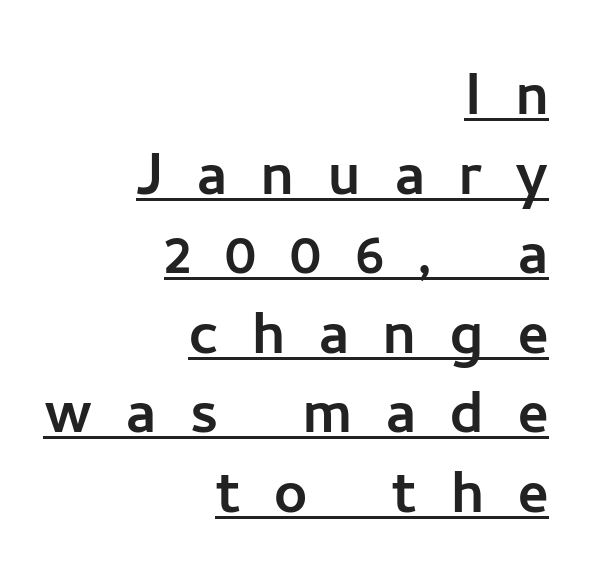
The image shows 73 px sans-serif type, upright; set right-aligned, tight line spacing (1.09x), unusually wide letter spacing (+0.47 em), underlined; low stroke contrast and a medium x-height.
